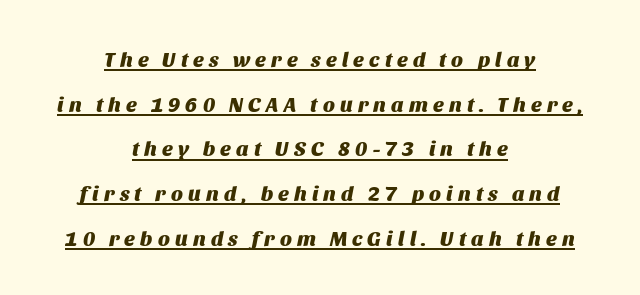
Q: Is the text bold? A: Yes.
Q: Is the text italic (slanted)? A: Yes, it leans right by about 11 degrees.
Q: Is the text underlined? A: Yes.
Q: How is the paragraph aligned? A: Centered.
Q: Is the spacing between letters normal or unusually wide? A: Unusually wide.
Q: Is the spacing between lines tight, normal or loose? A: Loose.
